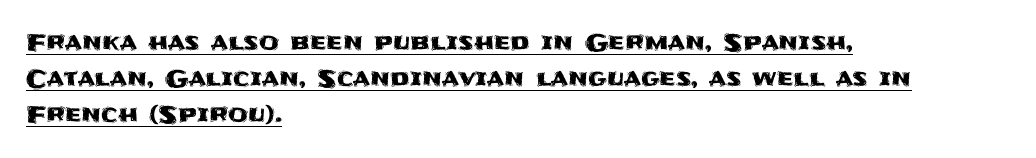
Q: Is the text italic (slanted)? A: No, it is upright.
Q: Is the text underlined? A: Yes.
Q: How is the paragraph aligned? A: Left-aligned.
Q: Is the spacing between letters normal or unusually wide? A: Normal.
Q: Is the spacing between lines tight, normal or loose? A: Normal.
